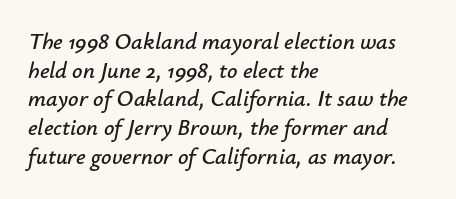
Horizontal alignment here is leftward, the default for most running prose. The strip under each line holds only bare page. A typesetter would mark this as italic. Regarding leading, the lines here are spaced in the standard way.
